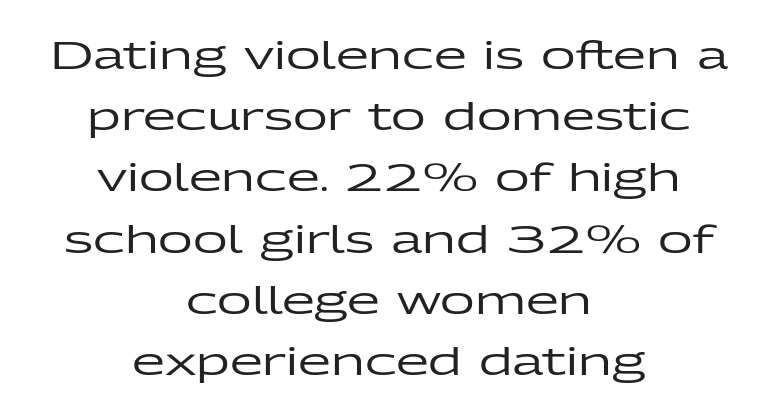
{"serif": "no", "italic": "no", "width": "wide", "stroke_contrast": "low", "x_height": "medium", "monospaced": "no", "underline": "no", "align": "center", "line_spacing": "normal", "line_spacing_ratio": 1.61, "letter_spacing": "normal", "letter_spacing_em": 0.0, "glyph_px": 38}
